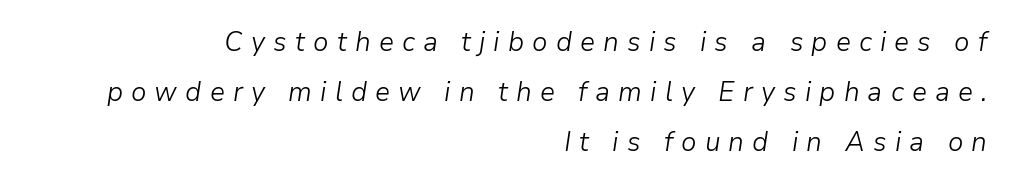
The image shows 28 px light type, italic (leaning right); set right-aligned, line spacing 1.78x, unusually wide letter spacing (+0.29 em), not underlined; low stroke contrast and a medium x-height.
